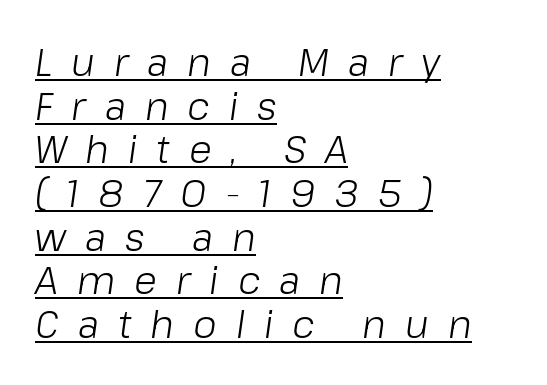
Q: Is the text bold? A: No.
Q: Is the text italic (slanted)? A: Yes, it leans right by about 8 degrees.
Q: Is the text underlined? A: Yes.
Q: How is the paragraph aligned? A: Left-aligned.
Q: Is the spacing between letters normal or unusually wide? A: Unusually wide.
Q: Is the spacing between lines tight, normal or loose? A: Tight.
Q: Width (condensed, normal, or wide)? A: Normal.
Q: Stroke contrast? A: Low.
Q: x-height? A: Medium.
Q: Monospaced? A: No.
